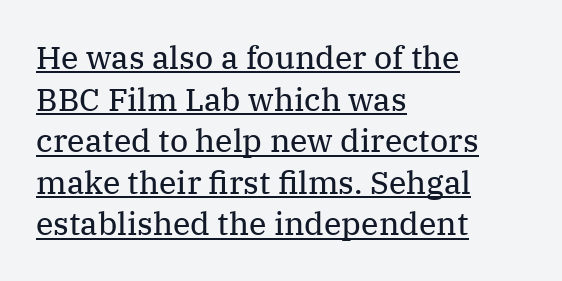
Notice how the stems are strictly vertical — no italics here. A quiet, ordinary-to-light weight characterises the typeface. The rendering anchors every line to the left-hand side. The font family rendered here belongs to the serif group. Like a heading marked for emphasis, these lines bear an underscore. How are the letters spaced? Ordinarily, with no added tracking.
